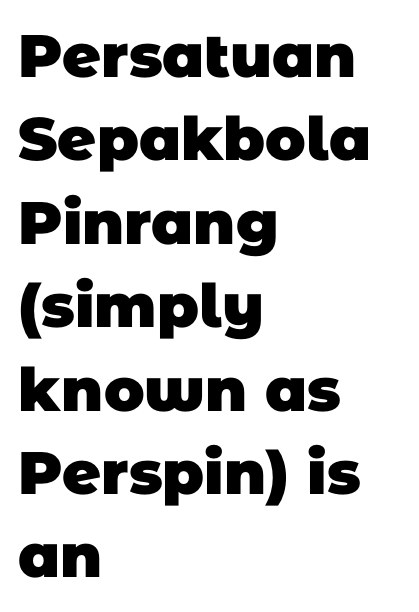
The image shows 60 px heavy sans-serif type; set left-aligned, normal line spacing (1.39x), normal letter spacing, not underlined; low stroke contrast and a large x-height.
